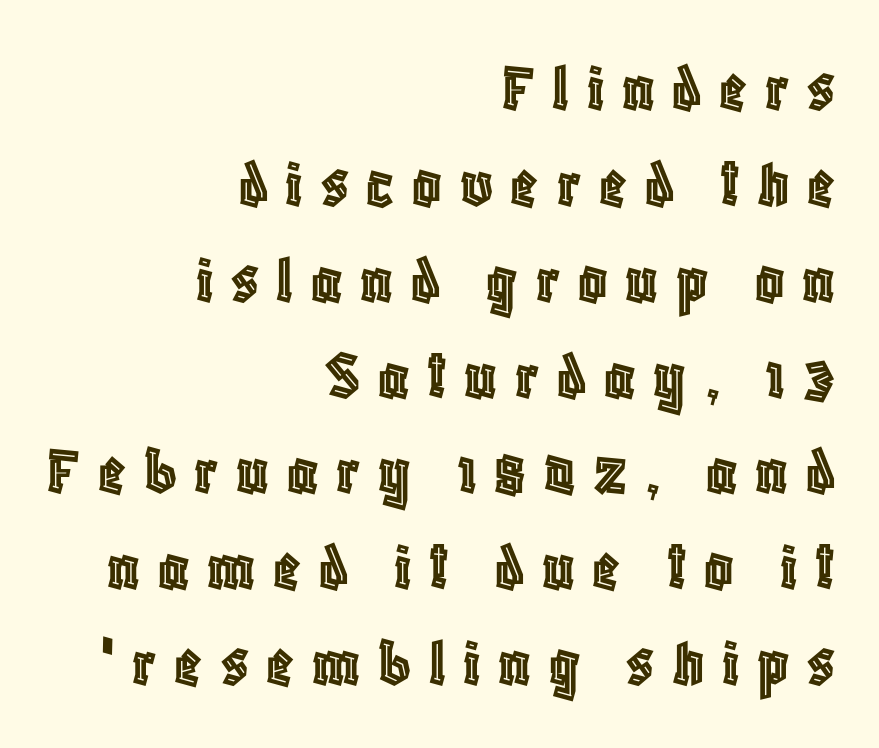
Reading down the block, your eye finds every line finishing at a fixed right position. The passage shown has open, widely tracked lettering throughout. What's the leading like? Ordinary, nothing unusual. Plain, unruled lines of type. Ordinary non-slanted type is in use.
